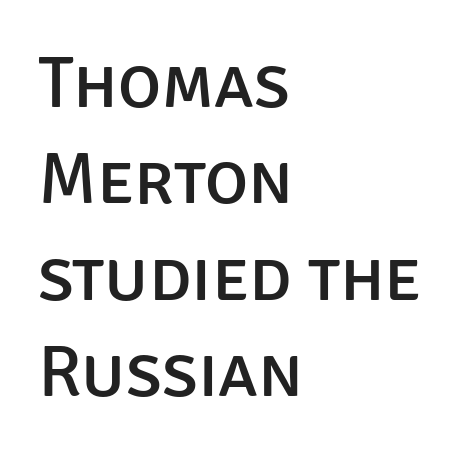
The image shows 73 px sans-serif type, upright; set left-aligned, normal line spacing (1.32x), normal letter spacing, not underlined; low stroke contrast and a large x-height.
